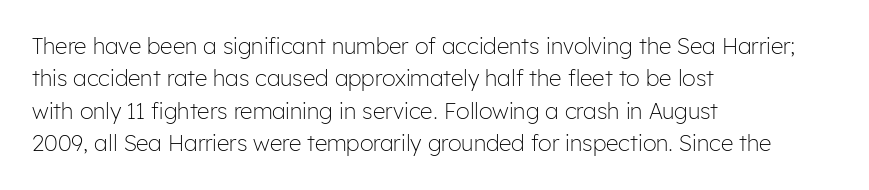
The image shows 22 px text type, upright; set left-aligned, normal line spacing (1.47x), normal letter spacing, not underlined.
